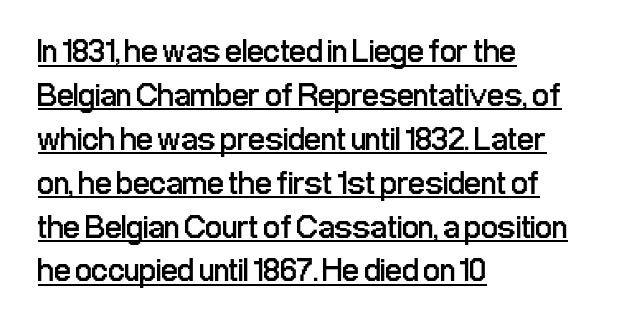
{"serif": "no", "italic": "no", "bold": "no", "weight": "regular", "width": "condensed", "stroke_contrast": "low", "x_height": "medium", "monospaced": "no", "underline": "yes", "align": "left", "line_spacing": "normal", "line_spacing_ratio": 1.33, "letter_spacing": "normal", "letter_spacing_em": 0.0, "glyph_px": 33}
